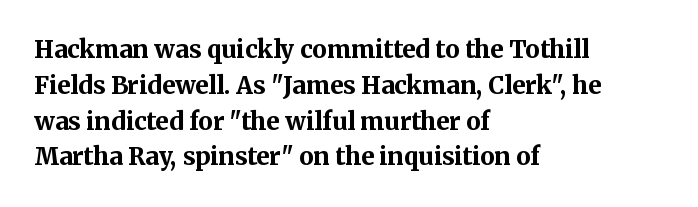
Italic: no, the glyphs are upright roman. Reading down the column, the eye jumps a familiar distance to each next line. Each row of text sits above clean, open space. Chunky letters — that's bold for sure.
